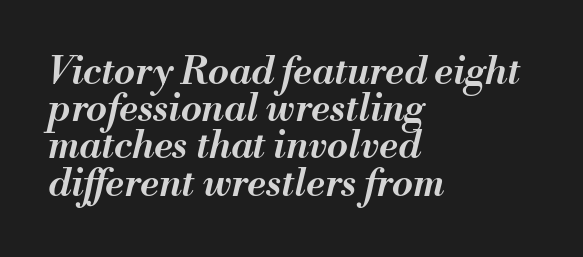
{"italic": "yes", "lean": "right", "slant_degrees": 13, "bold": "semi", "weight": "semibold", "width": "normal", "stroke_contrast": "medium", "x_height": "small", "monospaced": "no", "underline": "no", "align": "left", "line_spacing": "tight", "line_spacing_ratio": 0.98, "letter_spacing": "normal", "letter_spacing_em": 0.0, "glyph_px": 38}
